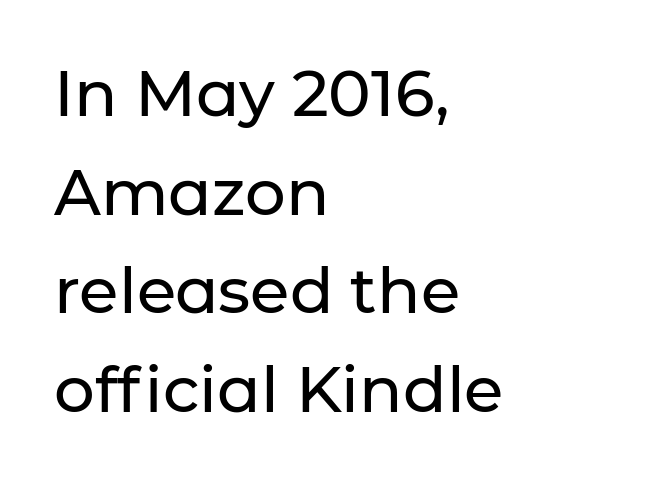
The image shows 64 px sans-serif type, upright; set left-aligned, normal line spacing (1.54x), normal letter spacing, not underlined; low stroke contrast and a medium x-height.
